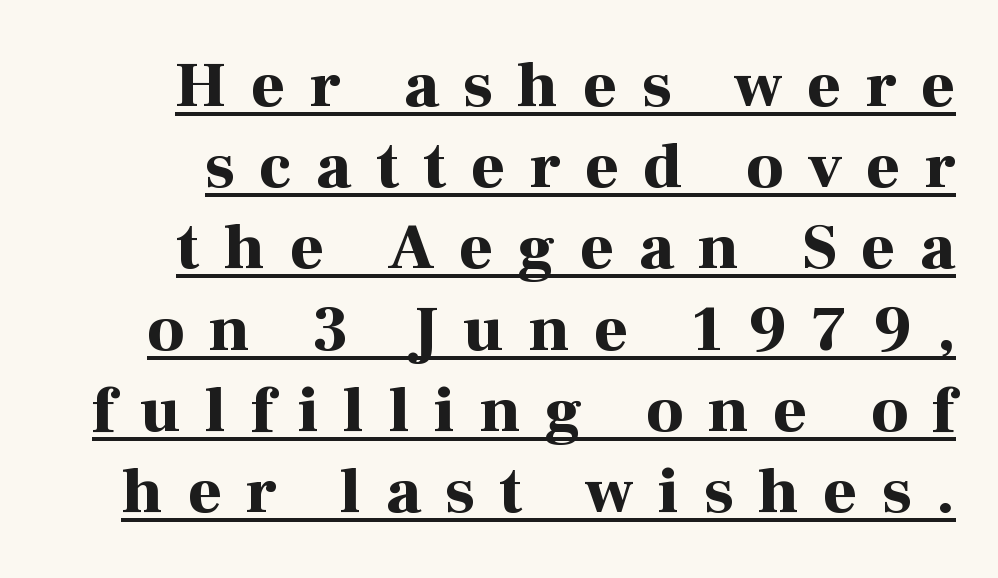
The rendering uses a moderate line-height, typical for paragraphs. Posture: straight, roman, zero tilt. Underlining? Definitely there. The sample has been set heavy, in full bold.
